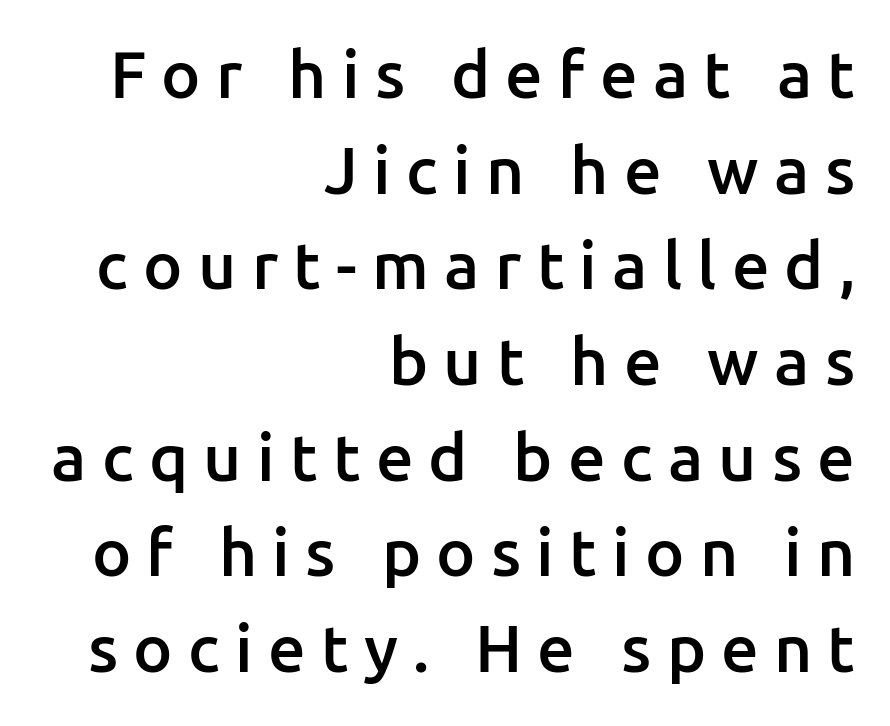
{"serif": "no", "italic": "no", "bold": "semi", "weight": "semibold", "width": "normal", "stroke_contrast": "low", "x_height": "medium", "monospaced": "no", "underline": "no", "align": "right", "line_spacing": "normal", "line_spacing_ratio": 1.45, "letter_spacing": "wide", "letter_spacing_em": 0.23, "glyph_px": 66}
